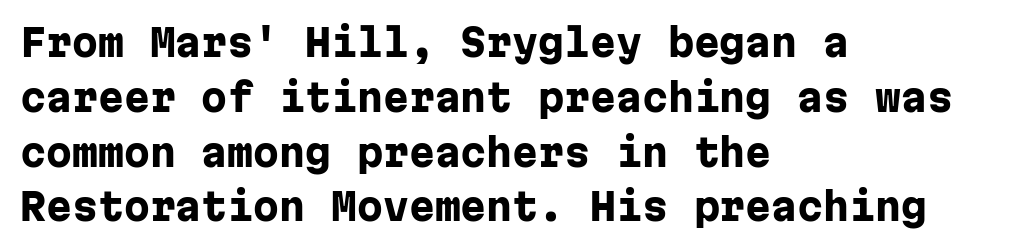
Q: Is the text bold? A: Yes.
Q: Is the text italic (slanted)? A: No, it is upright.
Q: Is the typeface a serif or a sans-serif typeface? A: Sans-serif.
Q: Is the text underlined? A: No.
Q: How is the paragraph aligned? A: Left-aligned.
Q: Is the spacing between letters normal or unusually wide? A: Normal.
Q: Is the spacing between lines tight, normal or loose? A: Normal.
Q: Width (condensed, normal, or wide)? A: Normal.
Q: Stroke contrast? A: Low.
Q: x-height? A: Medium.
Q: Monospaced? A: Yes.
